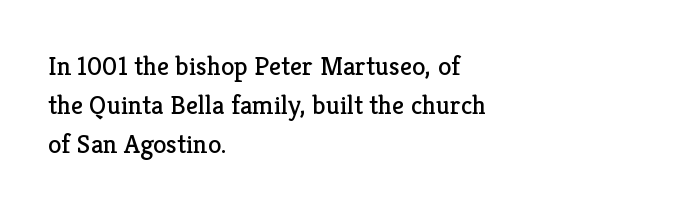
{"italic": "no", "bold": "no", "underline": "no", "align": "left", "line_spacing": "normal", "line_spacing_ratio": 1.44, "letter_spacing": "normal", "letter_spacing_em": 0.0, "glyph_px": 27}
